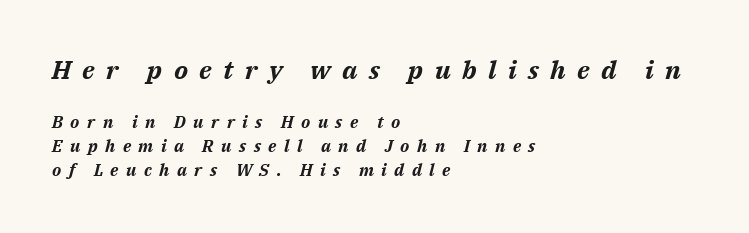
Q: Is the text bold? A: Yes.
Q: Is the text italic (slanted)? A: Yes, it leans right by about 14 degrees.
Q: Is the text underlined? A: No.
Q: How is the paragraph aligned? A: Left-aligned.
Q: Is the spacing between letters normal or unusually wide? A: Unusually wide.
Q: Is the spacing between lines tight, normal or loose? A: Normal.
Q: Which block of text is set in a larger size, the first (top) or the second (bottom)? A: The first (top) one.
